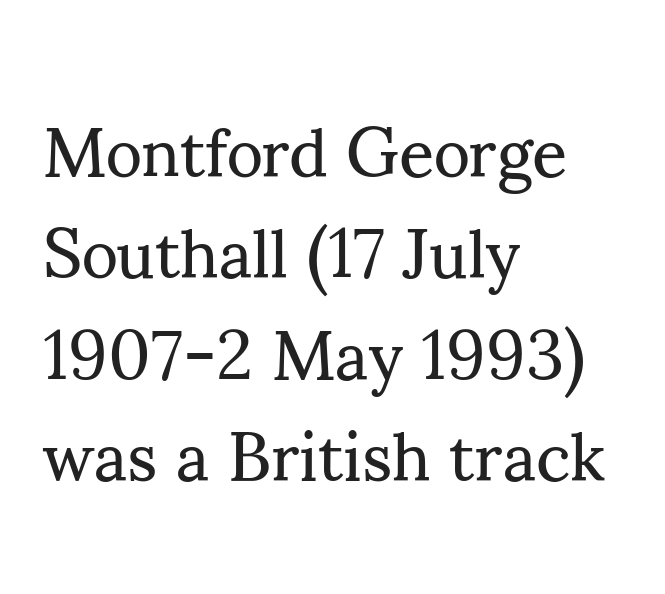
The image shows 69 px regular-weight serif type, upright; set left-aligned, normal line spacing (1.47x), normal letter spacing, not underlined; medium stroke contrast and a small x-height.
